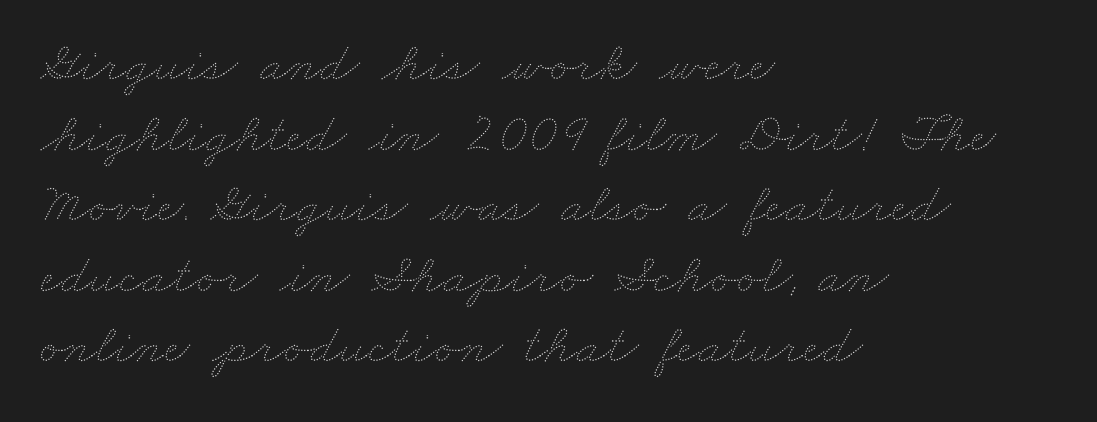
Q: Is the text bold? A: No.
Q: Is the text underlined? A: No.
Q: How is the paragraph aligned? A: Left-aligned.
Q: Is the spacing between letters normal or unusually wide? A: Normal.
Q: Is the spacing between lines tight, normal or loose? A: Normal.
Q: Width (condensed, normal, or wide)? A: Wide.
Q: Stroke contrast? A: Medium.
Q: x-height? A: Small.
Q: Monospaced? A: No.
